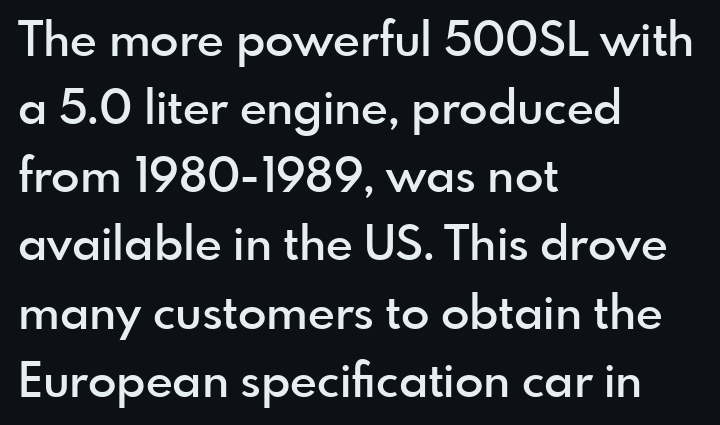
The image shows 47 px semibold sans-serif type, upright; set left-aligned, normal line spacing (1.45x), normal letter spacing, not underlined; a small x-height.
